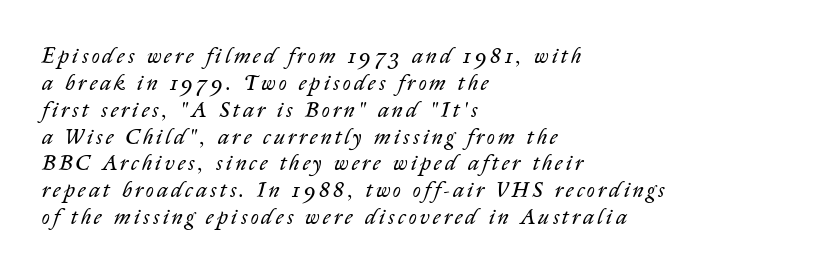
The image shows 22 px text type, italic (leaning right); set left-aligned, line spacing 1.22x, not underlined.
